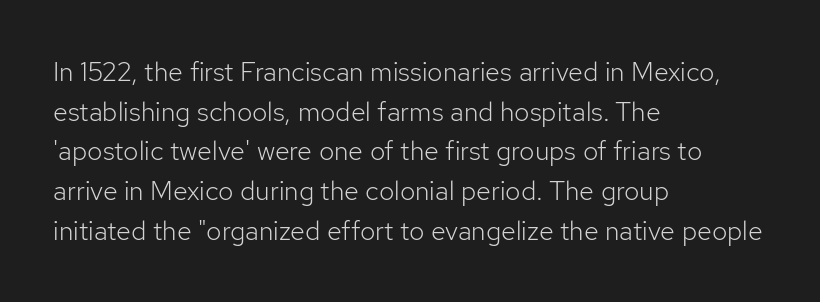
Q: Is the text bold? A: No.
Q: Is the text italic (slanted)? A: No, it is upright.
Q: Is the text underlined? A: No.
Q: How is the paragraph aligned? A: Left-aligned.
Q: Is the spacing between letters normal or unusually wide? A: Normal.
Q: Is the spacing between lines tight, normal or loose? A: Normal.
